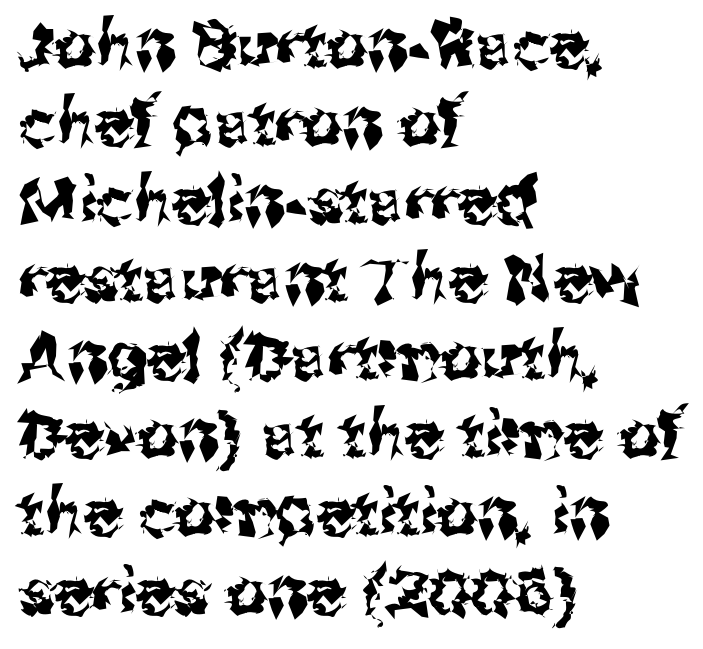
Q: Is the text italic (slanted)? A: No, it is upright.
Q: Is the typeface a serif or a sans-serif typeface? A: Sans-serif.
Q: Is the text underlined? A: No.
Q: How is the paragraph aligned? A: Left-aligned.
Q: Is the spacing between letters normal or unusually wide? A: Normal.
Q: Width (condensed, normal, or wide)? A: Normal.
Q: Stroke contrast? A: Medium.
Q: x-height? A: Medium.
Q: Monospaced? A: No.
